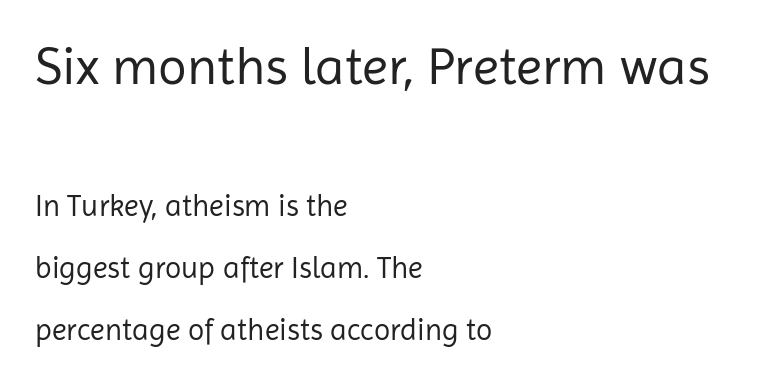
The image shows 53 px regular-weight sans-serif type, upright; set left-aligned, loose line spacing (2.08x), normal letter spacing, not underlined; the first (top) block is 1.77x larger; low stroke contrast and a medium x-height.
